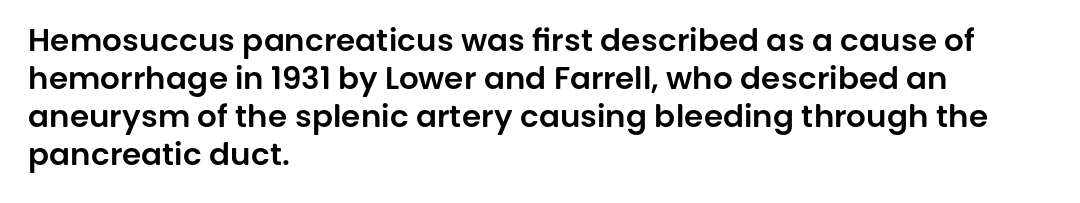
{"serif": "no", "italic": "no", "width": "normal", "stroke_contrast": "low", "x_height": "large", "monospaced": "no", "underline": "no", "align": "left", "line_spacing_ratio": 1.23, "letter_spacing": "normal", "letter_spacing_em": 0.0, "glyph_px": 31}
